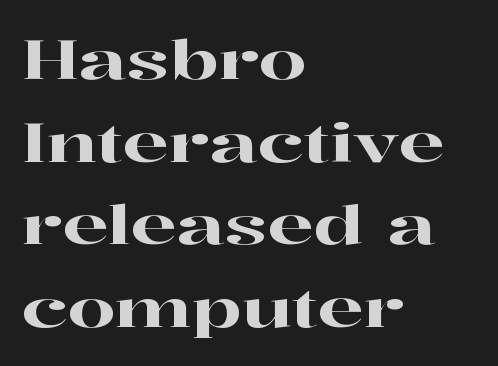
{"serif": "yes", "italic": "no", "width": "wide", "stroke_contrast": "high", "x_height": "medium", "monospaced": "no", "underline": "no", "align": "left", "line_spacing": "normal", "line_spacing_ratio": 1.53, "letter_spacing": "normal", "letter_spacing_em": 0.0, "glyph_px": 54}
